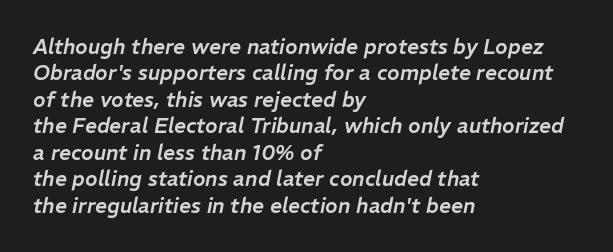
Q: Is the text italic (slanted)? A: Yes, it leans right by about 11 degrees.
Q: Is the text underlined? A: No.
Q: How is the paragraph aligned? A: Left-aligned.
Q: Is the spacing between letters normal or unusually wide? A: Normal.
Q: Is the spacing between lines tight, normal or loose? A: Normal.
